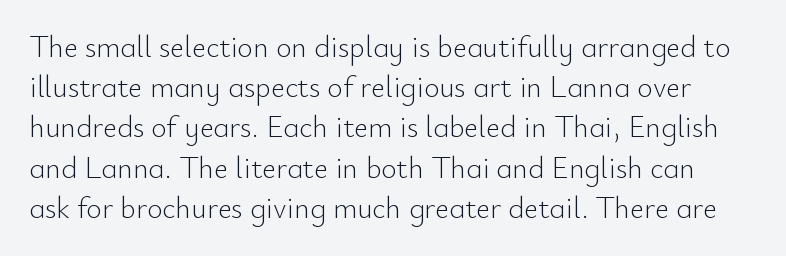
The image shows 30 px light sans-serif type, upright; set normal line spacing (1.34x), normal letter spacing, not underlined; low stroke contrast and a small x-height.
